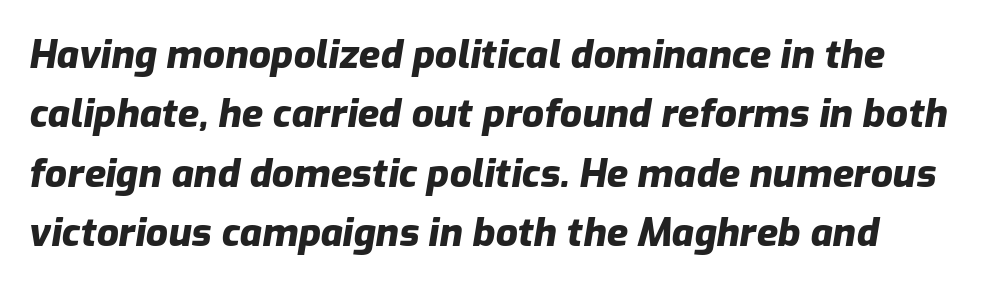
The image shows 39 px heavy type, italic (leaning right); set left-aligned, normal line spacing (1.52x), normal letter spacing, not underlined; low stroke contrast and a medium x-height.
